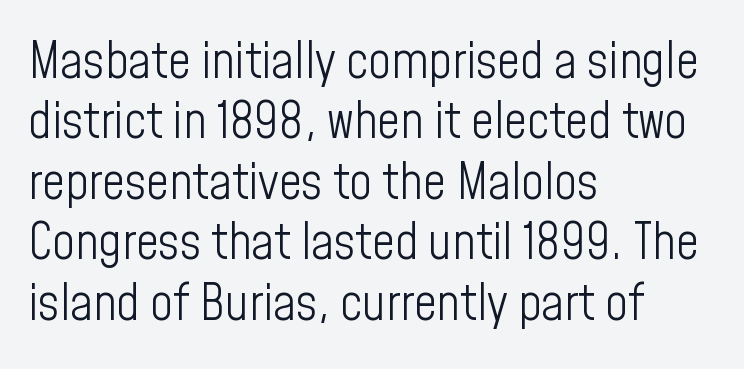
{"serif": "no", "italic": "no", "bold": "no", "weight": "light", "width": "condensed", "stroke_contrast": "low", "x_height": "medium", "monospaced": "no", "underline": "no", "align": "left", "line_spacing_ratio": 1.21, "letter_spacing": "normal", "letter_spacing_em": 0.0, "glyph_px": 50}
